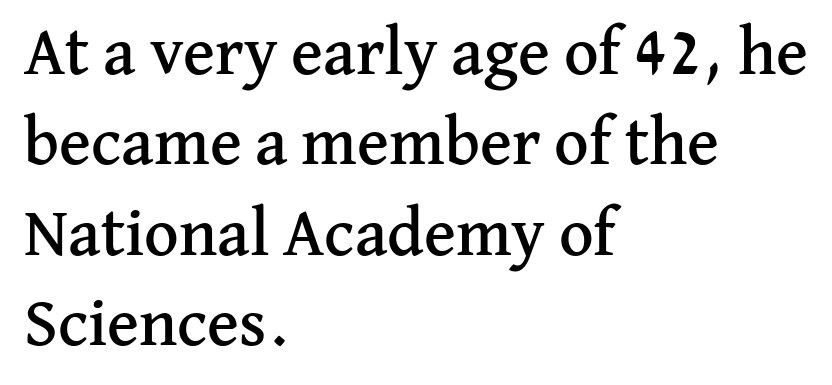
The image shows 67 px serif type, upright; set left-aligned, normal line spacing (1.35x), normal letter spacing, not underlined; medium stroke contrast and a medium x-height.
